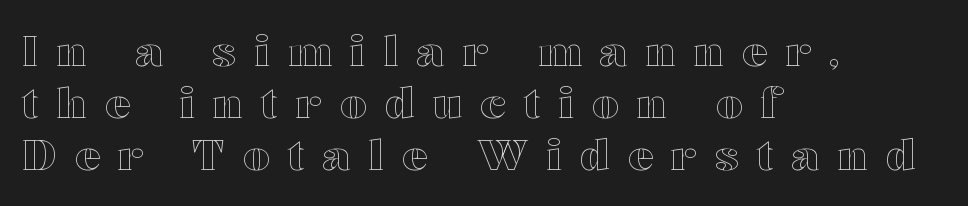
Words appear elongated and porous because spacing is wide. A typesetter would call this proportional, since set widths differ per character. The area under the type is left untouched. Visually the block forms a straight wall on the left and a jagged coastline on the right. Italic? Not at all — the glyphs are vertical.
